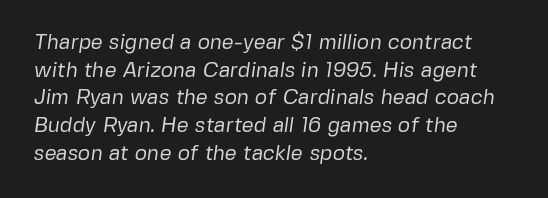
The image shows 21 px text type; set left-aligned, normal line spacing (1.32x), normal letter spacing, not underlined.
